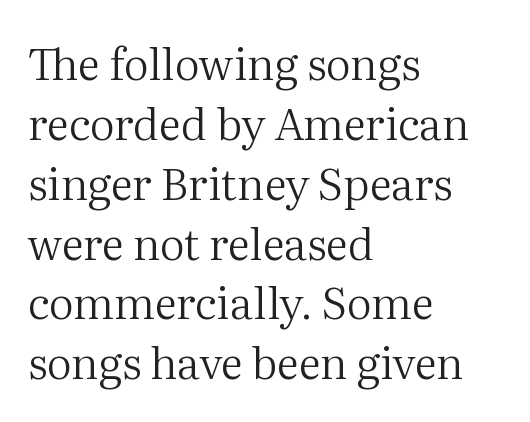
The image shows 44 px regular-weight serif type, upright; set left-aligned, normal line spacing (1.36x), normal letter spacing, not underlined; medium stroke contrast and a medium x-height.
